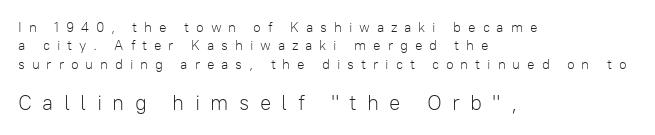
The image shows 21 px text type, upright; set left-aligned, normal line spacing (1.32x), unusually wide letter spacing (+0.49 em), not underlined; the second (bottom) block is 1.5x larger.
